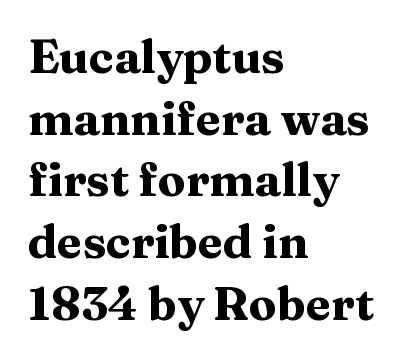
Q: Is the text bold? A: Yes.
Q: Is the text italic (slanted)? A: No, it is upright.
Q: Is the typeface a serif or a sans-serif typeface? A: Serif.
Q: Is the text underlined? A: No.
Q: How is the paragraph aligned? A: Left-aligned.
Q: Is the spacing between letters normal or unusually wide? A: Normal.
Q: Is the spacing between lines tight, normal or loose? A: Normal.
Q: Width (condensed, normal, or wide)? A: Wide.
Q: Stroke contrast? A: Medium.
Q: x-height? A: Medium.
Q: Monospaced? A: No.
